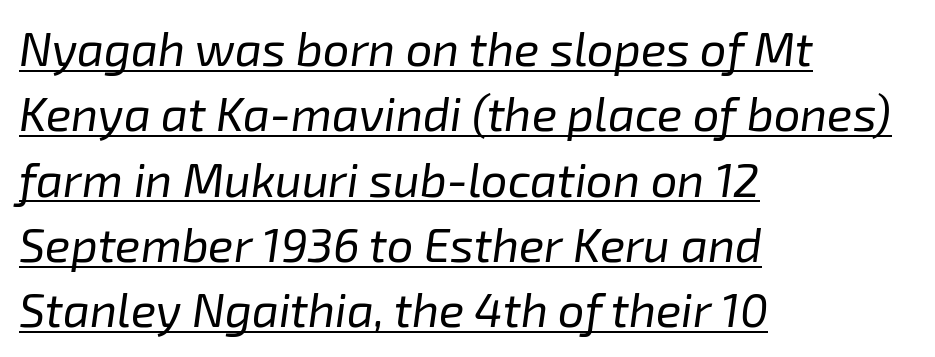
Q: Is the text bold? A: No.
Q: Is the text italic (slanted)? A: Yes, it leans right by about 8 degrees.
Q: Is the text underlined? A: Yes.
Q: How is the paragraph aligned? A: Left-aligned.
Q: Is the spacing between letters normal or unusually wide? A: Normal.
Q: Is the spacing between lines tight, normal or loose? A: Normal.
Q: Width (condensed, normal, or wide)? A: Normal.
Q: Stroke contrast? A: Low.
Q: x-height? A: Medium.
Q: Monospaced? A: No.
